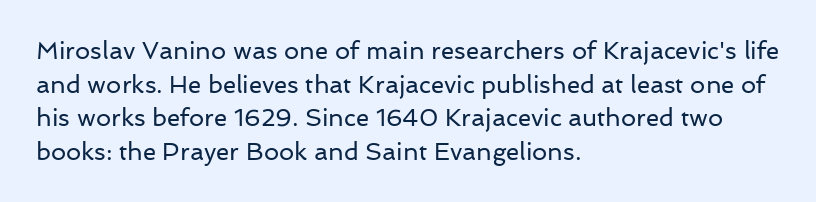
The image shows 24 px text type, upright; set left-aligned, normal line spacing (1.4x), normal letter spacing, not underlined.
